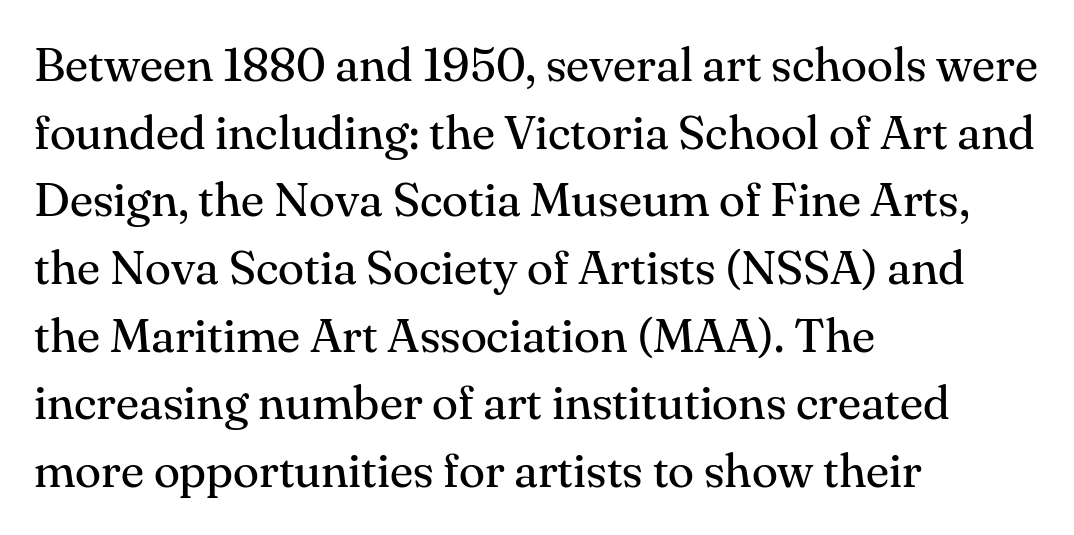
Q: Is the text bold? A: No.
Q: Is the text italic (slanted)? A: No, it is upright.
Q: Is the typeface a serif or a sans-serif typeface? A: Serif.
Q: Is the text underlined? A: No.
Q: How is the paragraph aligned? A: Left-aligned.
Q: Is the spacing between letters normal or unusually wide? A: Normal.
Q: Is the spacing between lines tight, normal or loose? A: Normal.
Q: Width (condensed, normal, or wide)? A: Normal.
Q: Stroke contrast? A: Medium.
Q: x-height? A: Small.
Q: Monospaced? A: No.
